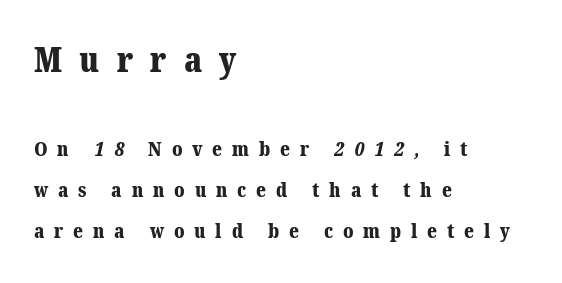
Q: Is the text bold? A: Yes.
Q: Is the typeface a serif or a sans-serif typeface? A: Serif.
Q: Is the text underlined? A: No.
Q: How is the paragraph aligned? A: Left-aligned.
Q: Is the spacing between letters normal or unusually wide? A: Unusually wide.
Q: Is the spacing between lines tight, normal or loose? A: Loose.
Q: Which block of text is set in a larger size, the first (top) or the second (bottom)? A: The first (top) one.
Q: Width (condensed, normal, or wide)? A: Normal.
Q: Stroke contrast? A: Medium.
Q: x-height? A: Medium.
Q: Monospaced? A: No.
